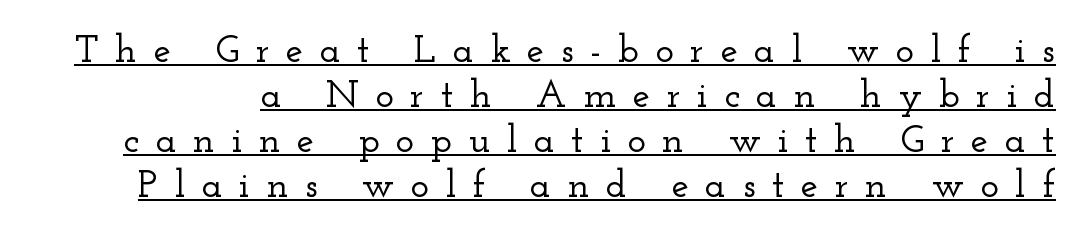
Q: Is the text italic (slanted)? A: No, it is upright.
Q: Is the typeface a serif or a sans-serif typeface? A: Serif.
Q: Is the text underlined? A: Yes.
Q: Is the spacing between letters normal or unusually wide? A: Unusually wide.
Q: Is the spacing between lines tight, normal or loose? A: Tight.
Q: Width (condensed, normal, or wide)? A: Wide.
Q: Stroke contrast? A: Low.
Q: x-height? A: Small.
Q: Monospaced? A: No.
